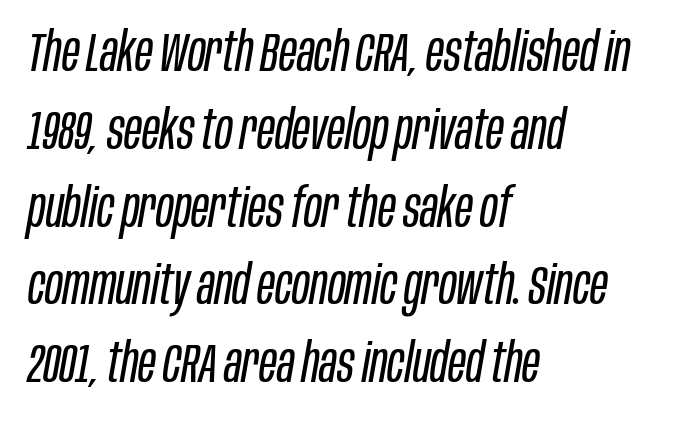
Q: Is the text bold? A: No.
Q: Is the text italic (slanted)? A: Yes, it leans right by about 10 degrees.
Q: Is the text underlined? A: No.
Q: How is the paragraph aligned? A: Left-aligned.
Q: Is the spacing between letters normal or unusually wide? A: Normal.
Q: Is the spacing between lines tight, normal or loose? A: Normal.
Q: Width (condensed, normal, or wide)? A: Condensed.
Q: Stroke contrast? A: Low.
Q: x-height? A: Large.
Q: Monospaced? A: No.
